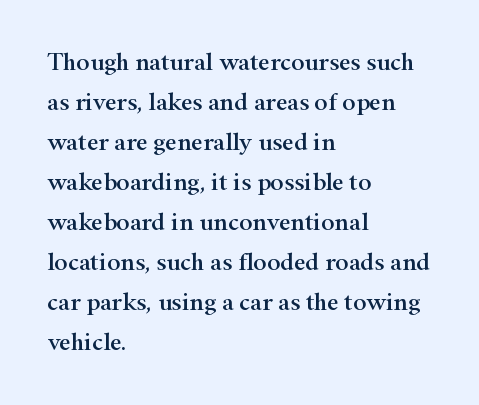
Q: Is the text italic (slanted)? A: No, it is upright.
Q: Is the text underlined? A: No.
Q: How is the paragraph aligned? A: Left-aligned.
Q: Is the spacing between letters normal or unusually wide? A: Normal.
Q: Is the spacing between lines tight, normal or loose? A: Normal.
